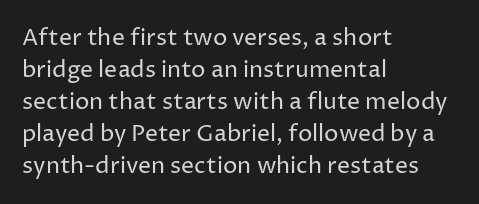
{"italic": "no", "bold": "no", "underline": "no", "align": "left", "line_spacing": "normal", "line_spacing_ratio": 1.39, "letter_spacing": "normal", "letter_spacing_em": 0.0, "glyph_px": 23}
